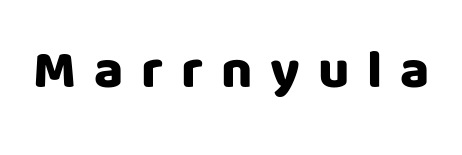
{"serif": "no", "italic": "no", "width": "normal", "stroke_contrast": "low", "x_height": "large", "monospaced": "no", "underline": "no", "letter_spacing": "wide", "letter_spacing_em": 0.33, "glyph_px": 54}
